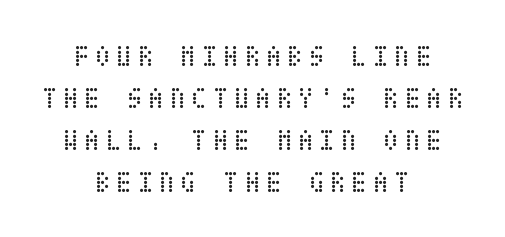
{"italic": "no", "bold": "no", "weight": "regular", "width": "condensed", "stroke_contrast": "low", "x_height": "large", "underline": "no", "align": "center", "line_spacing": "normal", "line_spacing_ratio": 1.45, "glyph_px": 29}
